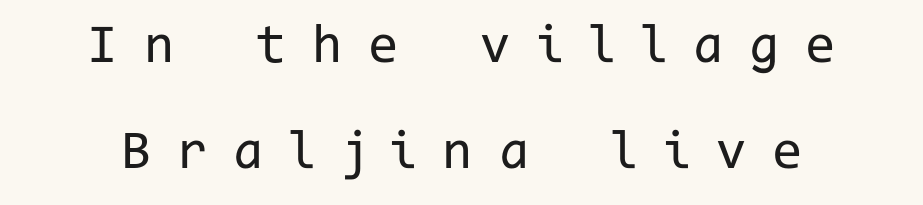
Q: Is the text bold? A: No.
Q: Is the text italic (slanted)? A: No, it is upright.
Q: Is the typeface a serif or a sans-serif typeface? A: Sans-serif.
Q: Is the text underlined? A: No.
Q: How is the paragraph aligned? A: Centered.
Q: Is the spacing between letters normal or unusually wide? A: Unusually wide.
Q: Is the spacing between lines tight, normal or loose? A: Loose.
Q: Width (condensed, normal, or wide)? A: Normal.
Q: Stroke contrast? A: Low.
Q: x-height? A: Medium.
Q: Monospaced? A: Yes.
